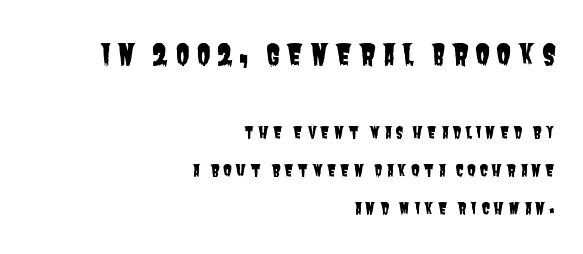
{"serif": "no", "width": "condensed", "stroke_contrast": "low", "x_height": "large", "monospaced": "no", "underline": "no", "align": "right", "line_spacing": "loose", "line_spacing_ratio": 2.37, "letter_spacing": "wide", "letter_spacing_em": 0.22, "larger_block": "first", "size_ratio": 1.75, "glyph_px": 28}
